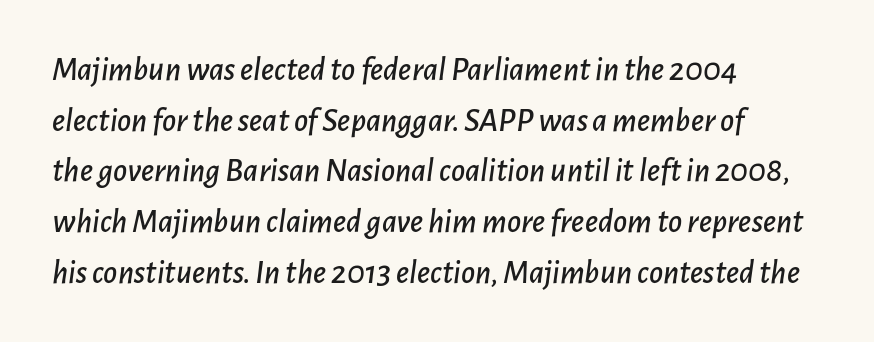
{"italic": "yes", "lean": "right", "slant_degrees": 7, "width": "normal", "stroke_contrast": "low", "x_height": "medium", "monospaced": "no", "underline": "no", "align": "left", "line_spacing": "normal", "line_spacing_ratio": 1.49, "letter_spacing": "normal", "letter_spacing_em": 0.0, "glyph_px": 34}
